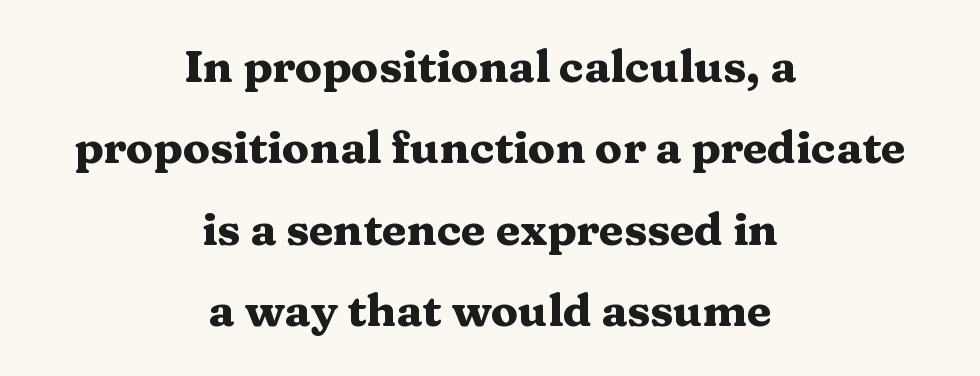
Each row of text sits above clean, open space. This is roman type, the default non-slanted kind. The lines are quadded center. A dark, heavy texture on the line: the type is bold.
